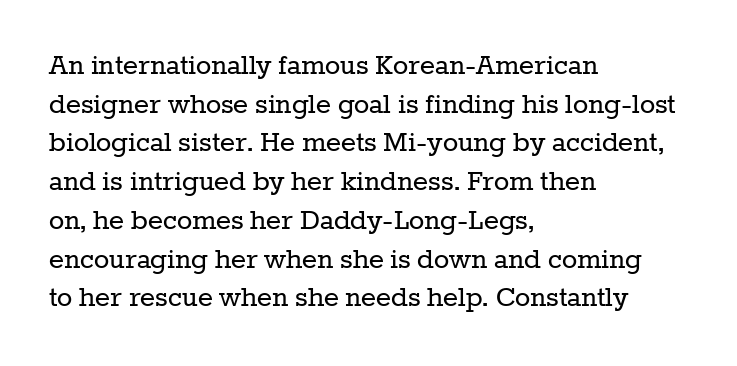
{"serif": "yes", "italic": "no", "bold": "no", "weight": "regular", "width": "normal", "stroke_contrast": "low", "x_height": "medium", "monospaced": "no", "underline": "no", "align": "left", "line_spacing_ratio": 1.21, "letter_spacing": "normal", "letter_spacing_em": 0.0, "glyph_px": 32}
